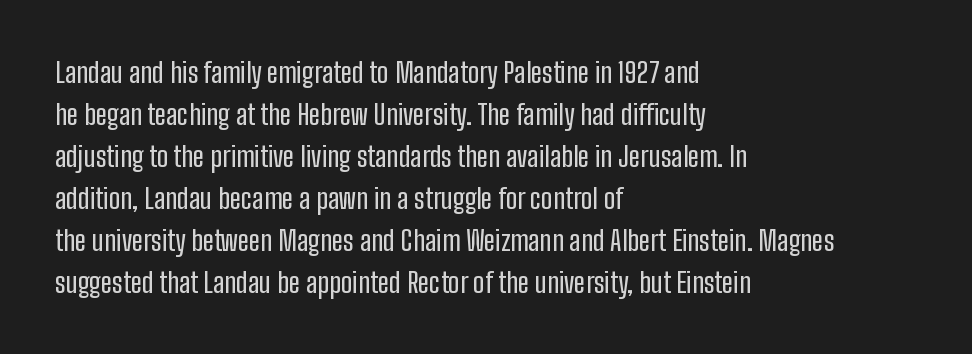
A typesetter would mark this as roman, not italic. These lines keep a tight, regular rhythm from letter to letter. Descenders hang freely into open space. Alignment: flush left. This sample has the flowing, uneven cadence of proportional lettering. The leading is moderate, giving the passage an even texture.
